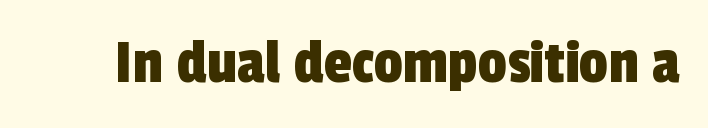
The image shows 64 px condensed sans-serif type; set normal letter spacing, not underlined; a medium x-height.
